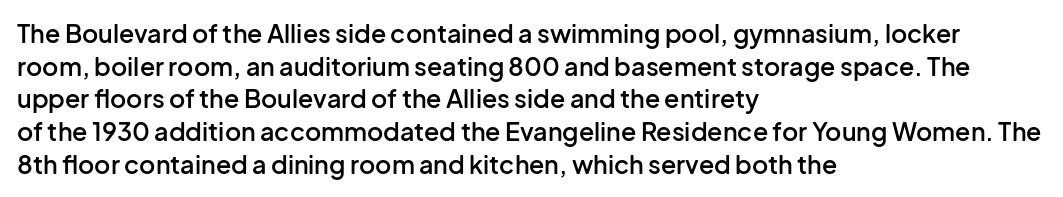
{"italic": "no", "bold": "semi", "underline": "no", "align": "left", "line_spacing": "normal", "line_spacing_ratio": 1.31, "letter_spacing": "normal", "letter_spacing_em": 0.0, "glyph_px": 25}
